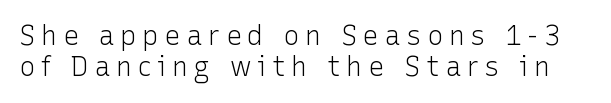
{"italic": "no", "bold": "no", "underline": "no", "line_spacing_ratio": 1.16, "letter_spacing": "wide", "letter_spacing_em": 0.21, "glyph_px": 27}
